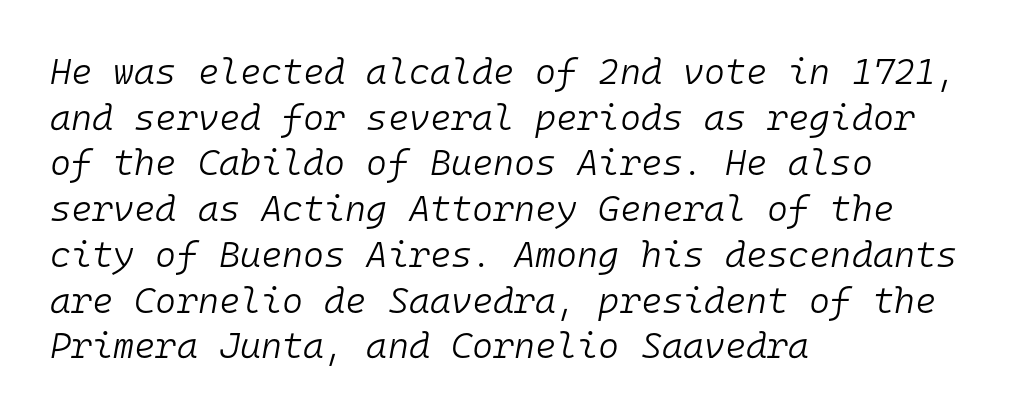
{"italic": "yes", "lean": "right", "slant_degrees": 10, "bold": "no", "weight": "light", "width": "normal", "stroke_contrast": "low", "x_height": "medium", "monospaced": "yes", "underline": "no", "align": "left", "line_spacing": "normal", "line_spacing_ratio": 1.27, "letter_spacing": "normal", "letter_spacing_em": 0.0, "glyph_px": 36}
